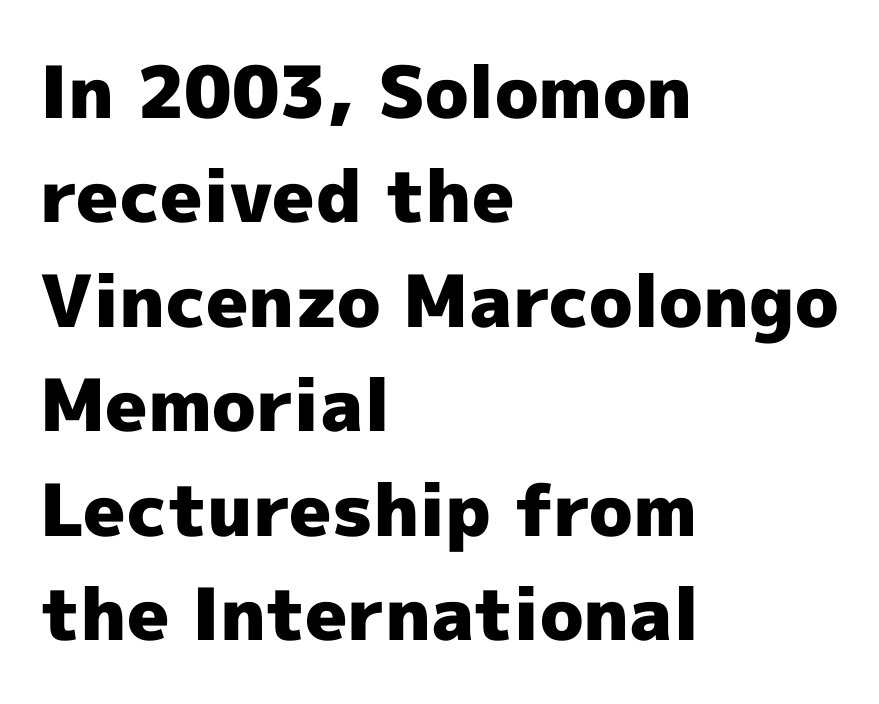
{"serif": "no", "italic": "no", "bold": "yes", "weight": "heavy", "width": "normal", "x_height": "medium", "monospaced": "no", "underline": "no", "align": "left", "line_spacing": "normal", "line_spacing_ratio": 1.45, "letter_spacing": "normal", "letter_spacing_em": 0.0, "glyph_px": 72}
